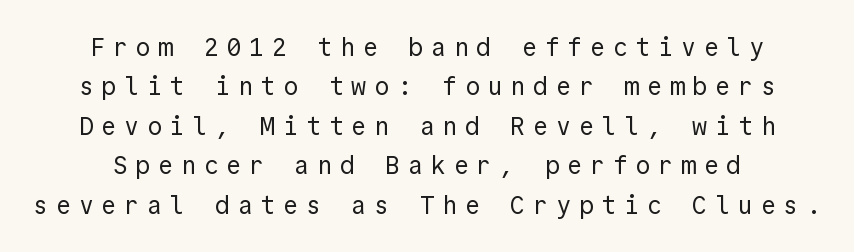
{"italic": "no", "bold": "no", "underline": "no", "line_spacing": "normal", "line_spacing_ratio": 1.58, "letter_spacing": "wide", "letter_spacing_em": 0.31, "glyph_px": 25}
